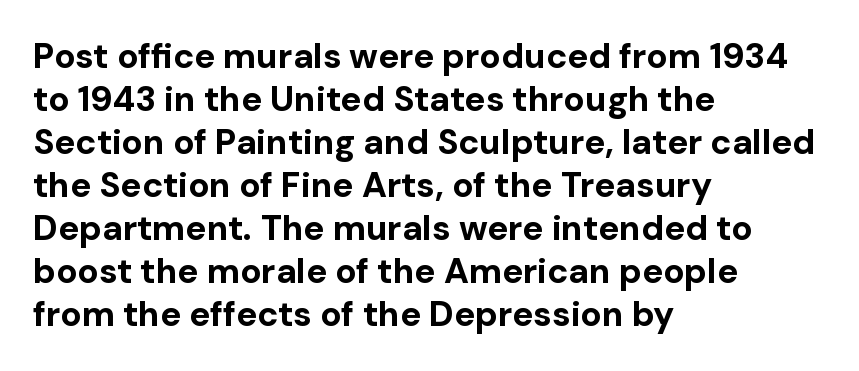
The image shows 35 px bold sans-serif type, upright; set left-aligned, line spacing 1.23x, normal letter spacing, not underlined; low stroke contrast and a medium x-height.
